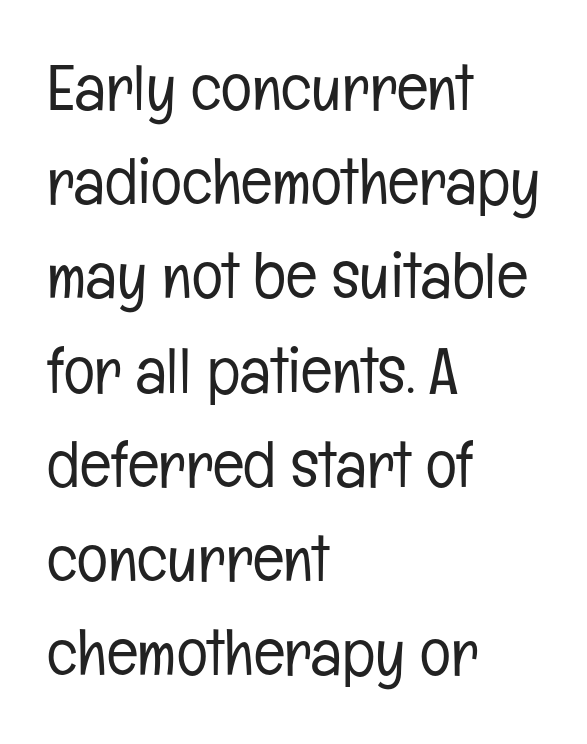
{"serif": "no", "italic": "no", "bold": "no", "weight": "light", "width": "condensed", "stroke_contrast": "low", "x_height": "medium", "monospaced": "no", "underline": "no", "align": "left", "line_spacing": "normal", "line_spacing_ratio": 1.45, "letter_spacing": "normal", "letter_spacing_em": 0.0, "glyph_px": 65}
